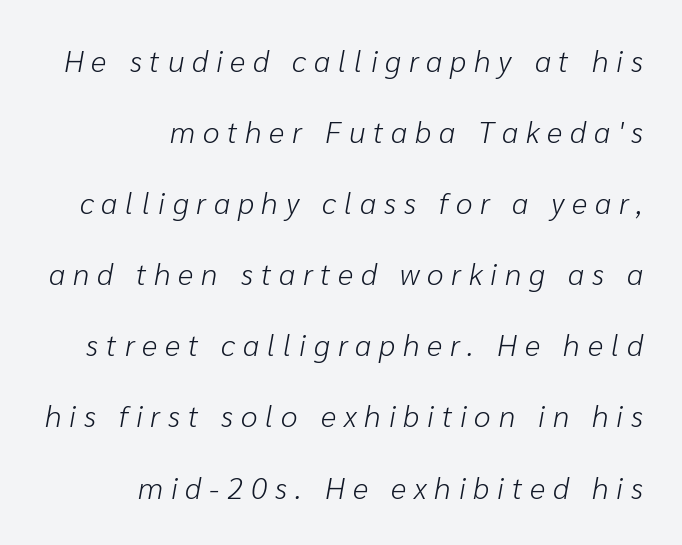
{"italic": "yes", "lean": "right", "slant_degrees": 10, "bold": "no", "weight": "light", "width": "normal", "stroke_contrast": "low", "x_height": "medium", "monospaced": "no", "underline": "no", "align": "right", "line_spacing": "loose", "line_spacing_ratio": 2.37, "letter_spacing": "wide", "letter_spacing_em": 0.26, "glyph_px": 30}
